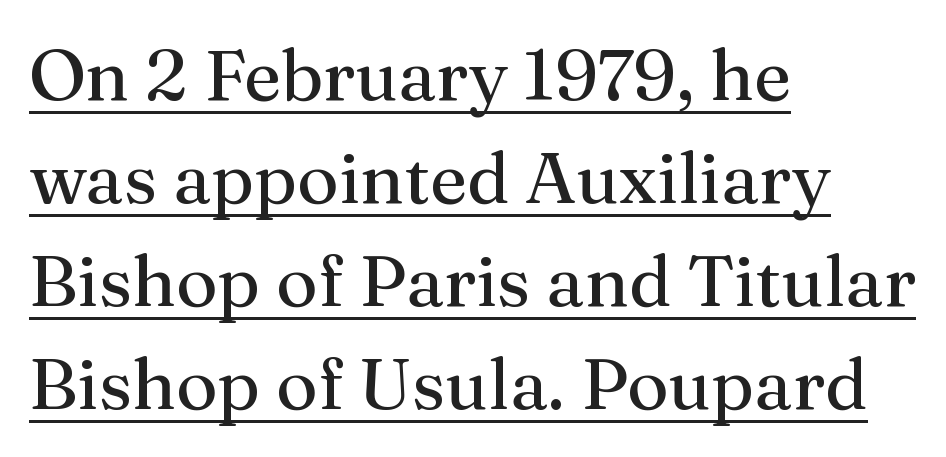
The image shows 72 px regular-weight serif type, upright; set left-aligned, normal line spacing (1.43x), normal letter spacing, underlined; medium stroke contrast and a medium x-height.
